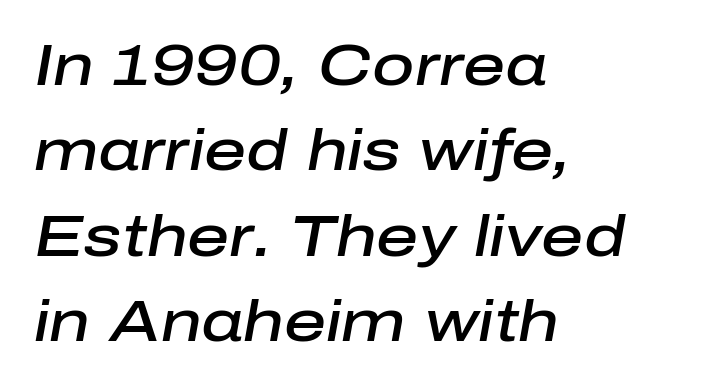
{"italic": "yes", "lean": "right", "slant_degrees": 10, "bold": "semi", "weight": "semibold", "width": "normal", "stroke_contrast": "low", "x_height": "medium", "monospaced": "no", "underline": "no", "align": "left", "line_spacing": "normal", "line_spacing_ratio": 1.47, "letter_spacing": "normal", "letter_spacing_em": 0.0, "glyph_px": 58}
